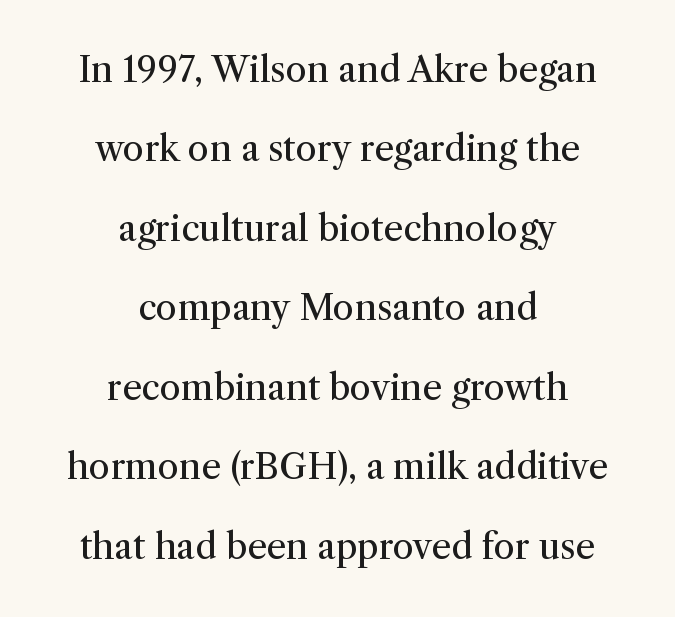
{"serif": "yes", "italic": "no", "bold": "no", "weight": "regular", "width": "normal", "stroke_contrast": "medium", "x_height": "medium", "monospaced": "no", "underline": "no", "align": "center", "line_spacing": "loose", "line_spacing_ratio": 2.27, "letter_spacing": "normal", "letter_spacing_em": 0.0, "glyph_px": 35}
